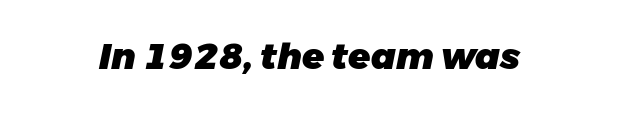
{"italic": "yes", "lean": "right", "slant_degrees": 11, "bold": "yes", "weight": "heavy", "width": "normal", "stroke_contrast": "low", "x_height": "medium", "monospaced": "no", "underline": "no", "letter_spacing": "normal", "letter_spacing_em": 0.0, "glyph_px": 36}
